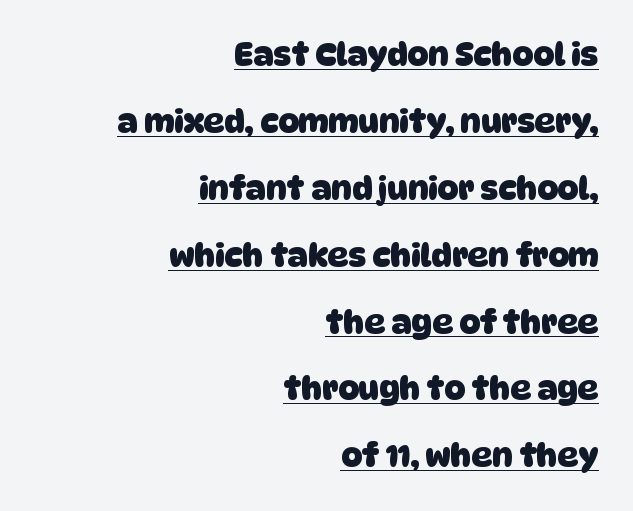
{"serif": "no", "bold": "yes", "weight": "heavy", "width": "normal", "stroke_contrast": "low", "x_height": "large", "monospaced": "no", "underline": "yes", "align": "right", "line_spacing": "loose", "line_spacing_ratio": 2.09, "letter_spacing": "normal", "letter_spacing_em": 0.0, "glyph_px": 32}
